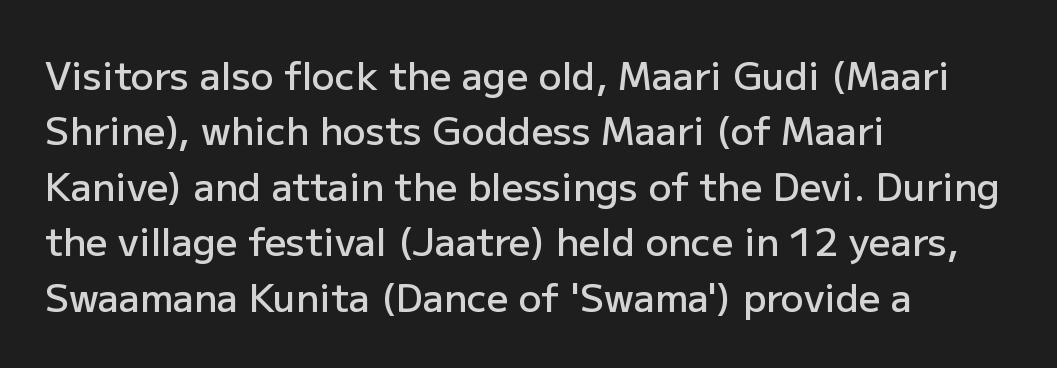
Q: Is the text bold? A: Semi-bold.
Q: Is the text italic (slanted)? A: No, it is upright.
Q: Is the typeface a serif or a sans-serif typeface? A: Sans-serif.
Q: Is the text underlined? A: No.
Q: How is the paragraph aligned? A: Left-aligned.
Q: Is the spacing between letters normal or unusually wide? A: Normal.
Q: Is the spacing between lines tight, normal or loose? A: Normal.
Q: Width (condensed, normal, or wide)? A: Normal.
Q: Stroke contrast? A: Low.
Q: x-height? A: Medium.
Q: Monospaced? A: No.
